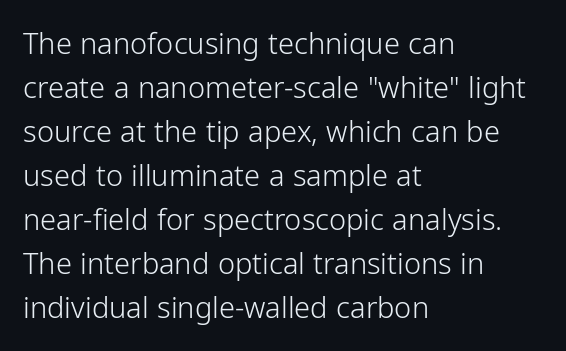
The image shows 29 px light sans-serif type, upright; set left-aligned, normal line spacing (1.52x), normal letter spacing, not underlined; low stroke contrast and a medium x-height.
